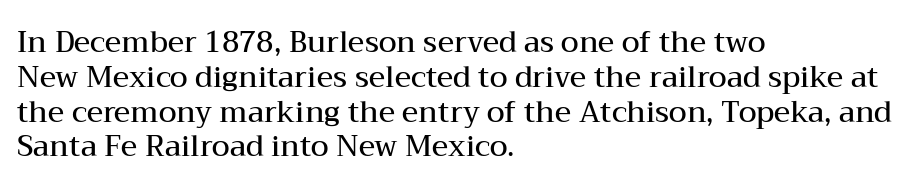
{"serif": "yes", "italic": "no", "bold": "semi", "weight": "semibold", "width": "wide", "stroke_contrast": "medium", "x_height": "medium", "monospaced": "no", "underline": "no", "align": "left", "line_spacing_ratio": 1.2, "letter_spacing": "normal", "letter_spacing_em": 0.0, "glyph_px": 29}
